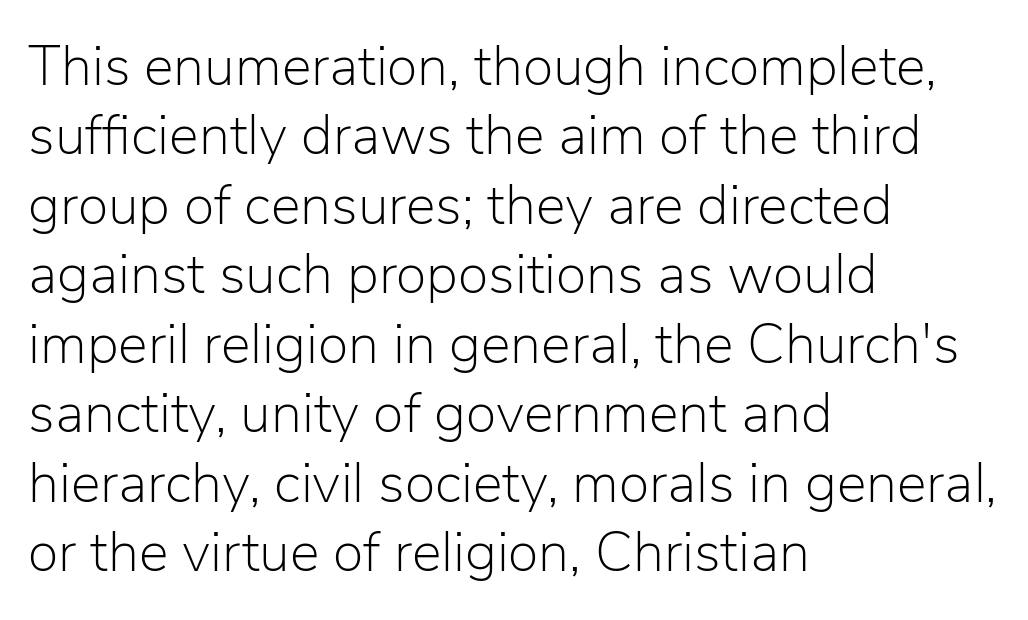
Q: Is the text bold? A: No.
Q: Is the text italic (slanted)? A: No, it is upright.
Q: Is the typeface a serif or a sans-serif typeface? A: Sans-serif.
Q: Is the text underlined? A: No.
Q: How is the paragraph aligned? A: Left-aligned.
Q: Is the spacing between letters normal or unusually wide? A: Normal.
Q: Width (condensed, normal, or wide)? A: Normal.
Q: Stroke contrast? A: Low.
Q: x-height? A: Medium.
Q: Monospaced? A: No.
